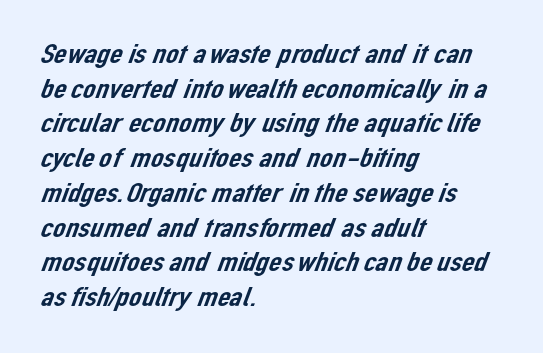
{"serif": "no", "width": "normal", "stroke_contrast": "low", "x_height": "medium", "monospaced": "no", "underline": "no", "align": "left", "line_spacing_ratio": 1.24, "letter_spacing": "normal", "letter_spacing_em": 0.0, "glyph_px": 28}
